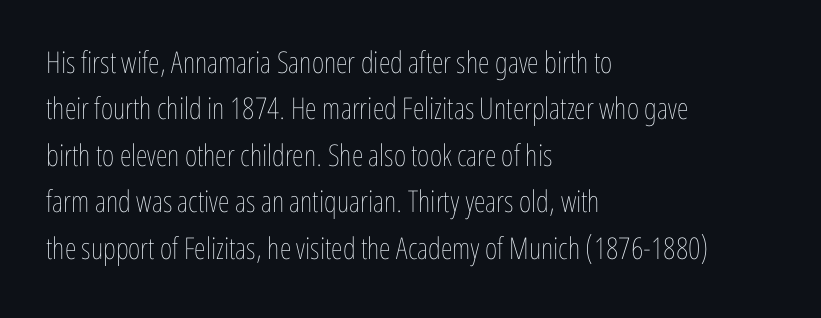
Q: Is the text bold? A: No.
Q: Is the text italic (slanted)? A: No, it is upright.
Q: Is the text underlined? A: No.
Q: How is the paragraph aligned? A: Left-aligned.
Q: Is the spacing between letters normal or unusually wide? A: Normal.
Q: Is the spacing between lines tight, normal or loose? A: Normal.
Q: Width (condensed, normal, or wide)? A: Condensed.
Q: Stroke contrast? A: Low.
Q: x-height? A: Medium.
Q: Monospaced? A: No.
